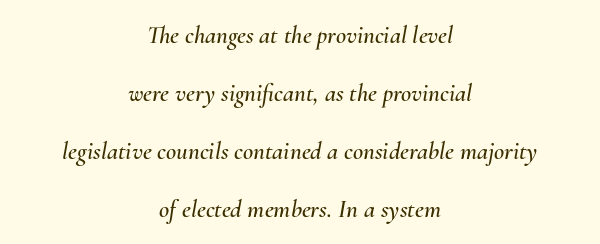
Q: Is the text italic (slanted)? A: Yes, it leans right by about 10 degrees.
Q: Is the text underlined? A: No.
Q: How is the paragraph aligned? A: Centered.
Q: Is the spacing between letters normal or unusually wide? A: Normal.
Q: Is the spacing between lines tight, normal or loose? A: Loose.
